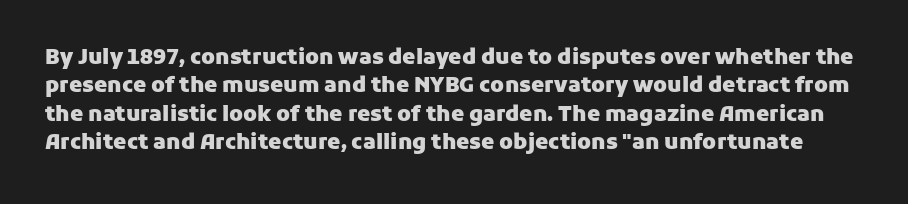
Q: Is the text bold? A: Yes.
Q: Is the text italic (slanted)? A: No, it is upright.
Q: Is the text underlined? A: No.
Q: Is the spacing between letters normal or unusually wide? A: Normal.
Q: Is the spacing between lines tight, normal or loose? A: Normal.
